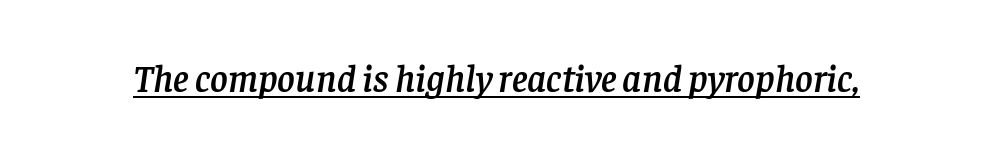
The image shows 38 px serif type, italic (leaning right); set normal letter spacing, underlined; low stroke contrast and a large x-height.
